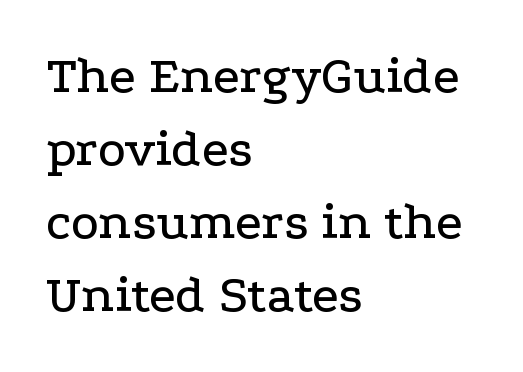
{"serif": "yes", "italic": "no", "width": "wide", "stroke_contrast": "low", "x_height": "medium", "monospaced": "no", "underline": "no", "align": "left", "line_spacing": "normal", "line_spacing_ratio": 1.38, "letter_spacing": "normal", "letter_spacing_em": 0.0, "glyph_px": 53}
